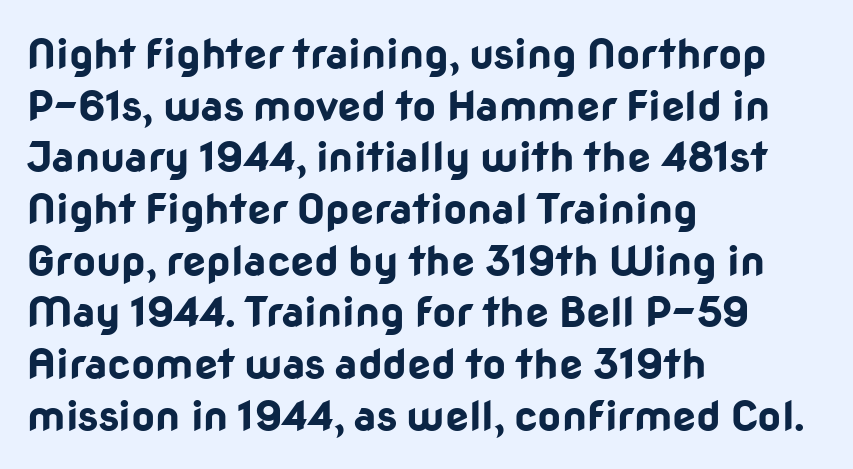
The image shows 42 px bold sans-serif type, upright; set left-aligned, line spacing 1.23x, normal letter spacing, not underlined; low stroke contrast and a medium x-height.
